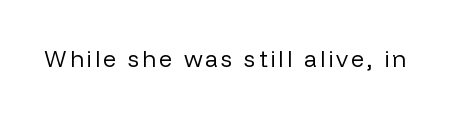
Honestly, there is no underline to notice here at all. This is roman type, the default non-slanted kind. Weight: not bold — regular or lighter.
